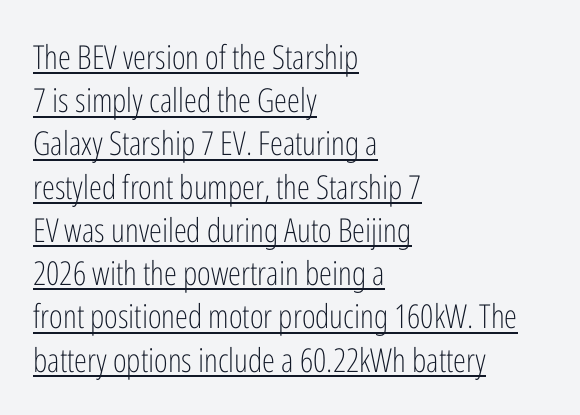
{"serif": "no", "italic": "no", "bold": "no", "weight": "light", "width": "condensed", "stroke_contrast": "low", "x_height": "medium", "monospaced": "no", "underline": "yes", "align": "left", "line_spacing": "normal", "line_spacing_ratio": 1.31, "letter_spacing": "normal", "letter_spacing_em": 0.0, "glyph_px": 33}
